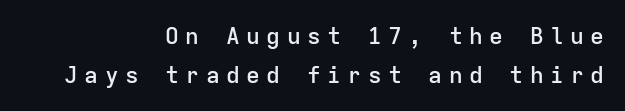
Honestly, there is no underline to notice here at all. The face used here is rendered with a markedly widened letterfit. This is roman type, the default non-slanted kind. A flush-right, rag-left setting is used for this passage. A semibold gives these letters moderate extra thickness, short of bold. Regarding leading, the lines here are spaced in the standard way.
